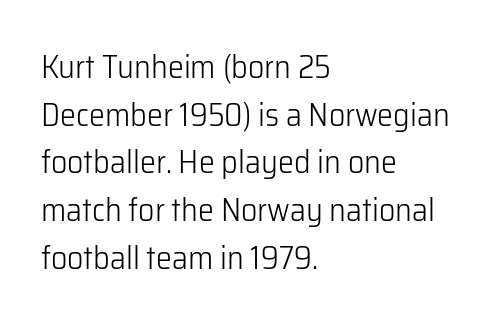
The image shows 32 px light sans-serif type, upright; set left-aligned, normal line spacing (1.49x), normal letter spacing, not underlined; low stroke contrast and a medium x-height.
